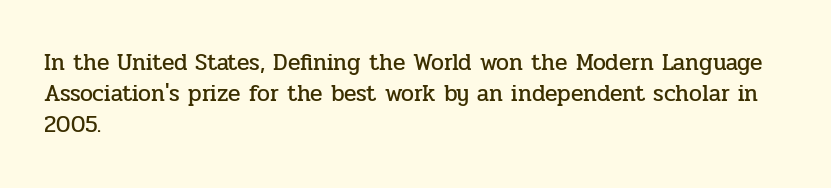
Q: Is the text italic (slanted)? A: No, it is upright.
Q: Is the text underlined? A: No.
Q: How is the paragraph aligned? A: Left-aligned.
Q: Is the spacing between letters normal or unusually wide? A: Normal.
Q: Is the spacing between lines tight, normal or loose? A: Normal.
